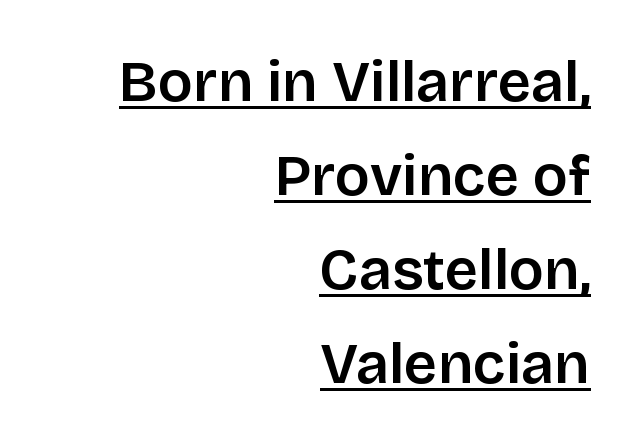
Italic: no, the glyphs are upright roman. The passage is arranged like a letterhead date or caption credit — flush right. The passage shown is typed in a proportional face where columns would drift. The glyphs are accompanied by a horizontal stroke just below them. Does extra space separate the letters? No, they use regular spacing. Stroke terminals: plain, sans-serif.
